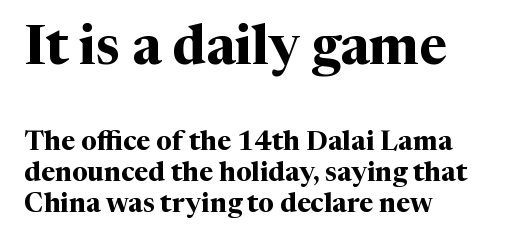
The image shows 54 px bold serif type, upright; set left-aligned, line spacing 1.16x, normal letter spacing, not underlined; the first (top) block is 2.0x larger; medium stroke contrast and a medium x-height.
